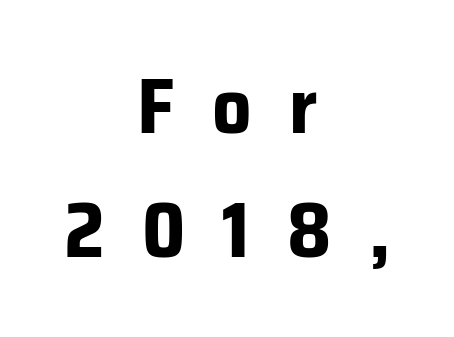
The passage shown is not underscored anywhere. Compared with typical body copy, the letter spacing here is much looser. Nothing sits at the stroke ends, so this counts as sans-serif. Looks like regular typesetting: each glyph gets only the width it needs. Each new line begins a customary step beneath the previous one.
